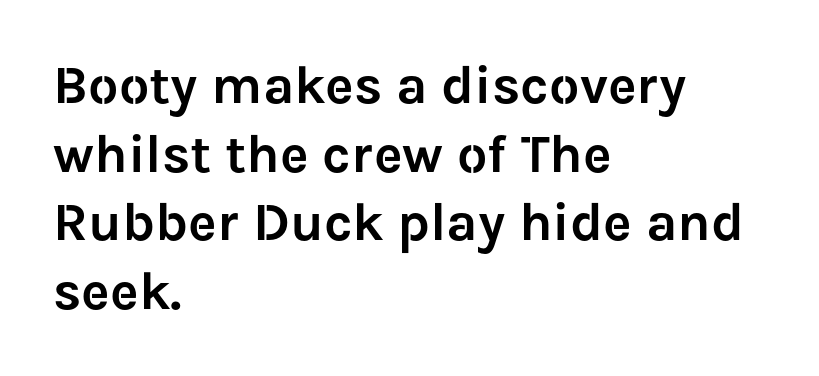
The letters carry no serifs — their stems end cleanly without finishing strokes. This sample uses plain, unmodified letter spacing. A roman cut, with each character standing at attention. Compared with a centered layout, this one pins lines to the left instead. Think of a printed novel: that variable character pitch is what you see here. The specimen omits any rule beneath the text block's lines.
